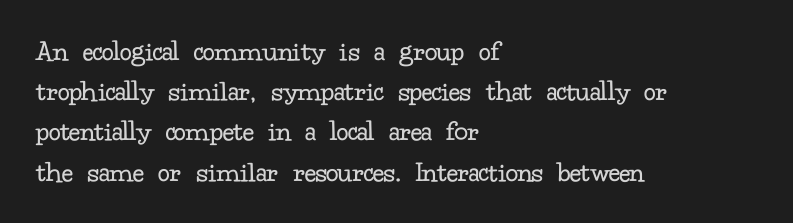
Reading down the column, the eye jumps a familiar distance to each next line. A classic flush-left, rag-right setting is used for this passage. Characters follow at the spacing the type designer built in. The letters advance in unequal steps, a hallmark of proportional type. The cut favours lightness, reaching ordinary text weight at its darkest.
